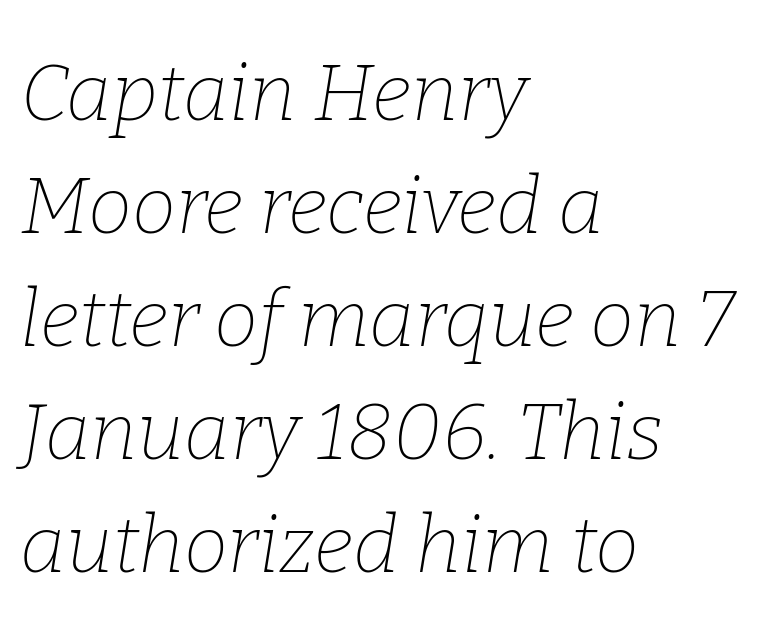
Q: Is the text bold? A: No.
Q: Is the text italic (slanted)? A: Yes, it leans right by about 9 degrees.
Q: Is the typeface a serif or a sans-serif typeface? A: Serif.
Q: Is the text underlined? A: No.
Q: How is the paragraph aligned? A: Left-aligned.
Q: Is the spacing between letters normal or unusually wide? A: Normal.
Q: Is the spacing between lines tight, normal or loose? A: Normal.
Q: Width (condensed, normal, or wide)? A: Normal.
Q: Stroke contrast? A: Low.
Q: x-height? A: Medium.
Q: Monospaced? A: No.
